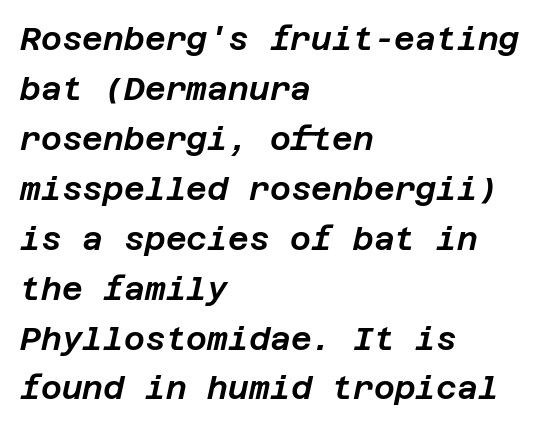
{"italic": "yes", "lean": "right", "slant_degrees": 12, "width": "normal", "stroke_contrast": "low", "x_height": "large", "underline": "no", "align": "left", "line_spacing": "normal", "line_spacing_ratio": 1.56, "letter_spacing": "normal", "letter_spacing_em": 0.0, "glyph_px": 32}
